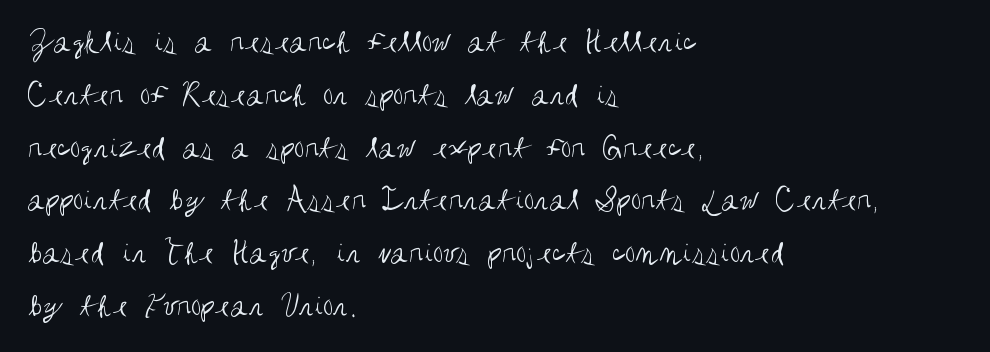
Q: Is the text bold? A: No.
Q: Is the typeface a serif or a sans-serif typeface? A: Sans-serif.
Q: Is the text underlined? A: No.
Q: How is the paragraph aligned? A: Left-aligned.
Q: Is the spacing between letters normal or unusually wide? A: Normal.
Q: Is the spacing between lines tight, normal or loose? A: Normal.
Q: Width (condensed, normal, or wide)? A: Condensed.
Q: Stroke contrast? A: Medium.
Q: x-height? A: Large.
Q: Monospaced? A: No.
